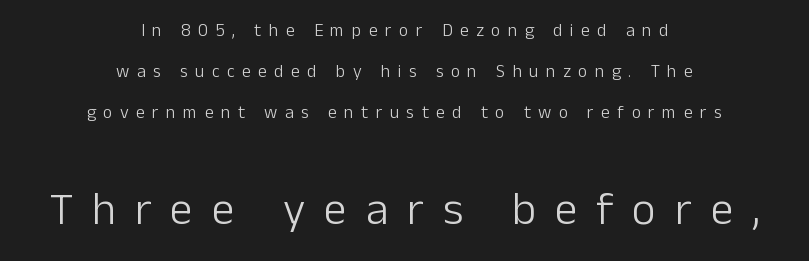
The image shows 46 px light sans-serif type, upright; set centered, loose line spacing (2.28x), unusually wide letter spacing (+0.41 em), not underlined; the second (bottom) block is 2.56x larger; low stroke contrast and a medium x-height.
